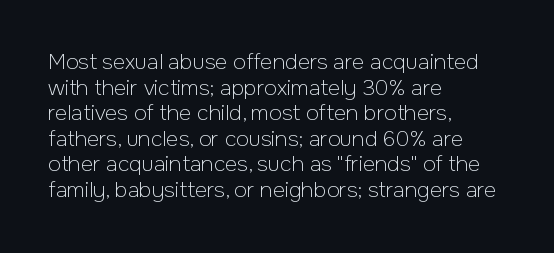
Q: Is the text bold? A: No.
Q: Is the text italic (slanted)? A: No, it is upright.
Q: Is the text underlined? A: No.
Q: How is the paragraph aligned? A: Left-aligned.
Q: Is the spacing between letters normal or unusually wide? A: Normal.
